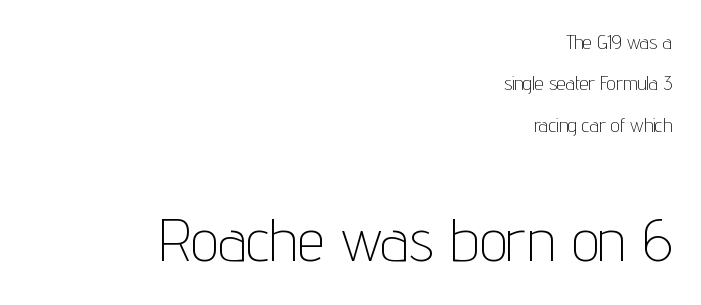
{"serif": "no", "italic": "no", "bold": "no", "weight": "thin", "width": "condensed", "stroke_contrast": "low", "x_height": "medium", "monospaced": "no", "underline": "no", "align": "right", "line_spacing": "loose", "line_spacing_ratio": 2.07, "letter_spacing": "normal", "letter_spacing_em": 0.0, "larger_block": "second", "size_ratio": 3.05, "glyph_px": 61}
